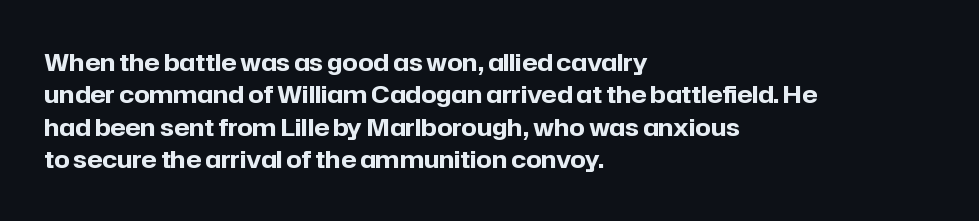
The image shows 24 px bold type, upright; set left-aligned, normal line spacing (1.35x), normal letter spacing, not underlined.
